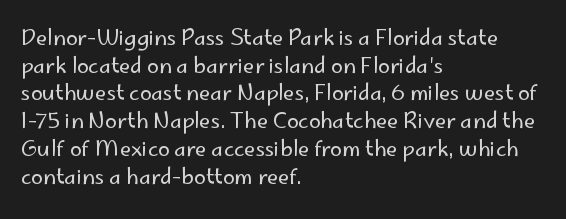
Every stem runs plumb, perpendicular to the baseline. Leftover space on each line is placed entirely after the last word. Check the space under the baseline: it is left empty. This reads as an unemphasized weight, regular at the heaviest. Caption: standard tracking, unaltered.
